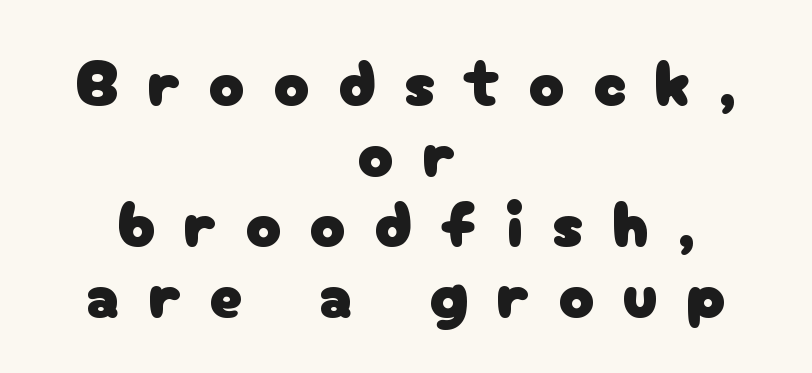
Q: Is the text italic (slanted)? A: No, it is upright.
Q: Is the typeface a serif or a sans-serif typeface? A: Sans-serif.
Q: Is the text underlined? A: No.
Q: How is the paragraph aligned? A: Centered.
Q: Is the spacing between letters normal or unusually wide? A: Unusually wide.
Q: Is the spacing between lines tight, normal or loose? A: Tight.
Q: Width (condensed, normal, or wide)? A: Normal.
Q: Stroke contrast? A: Low.
Q: x-height? A: Medium.
Q: Monospaced? A: No.
